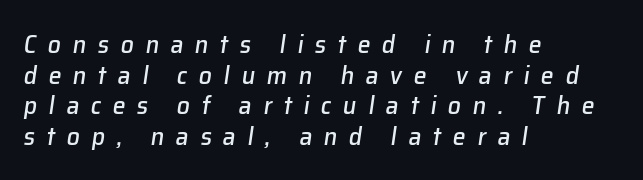
Q: Is the text italic (slanted)? A: Yes, it leans right by about 8 degrees.
Q: Is the text underlined? A: No.
Q: How is the paragraph aligned? A: Left-aligned.
Q: Is the spacing between letters normal or unusually wide? A: Unusually wide.
